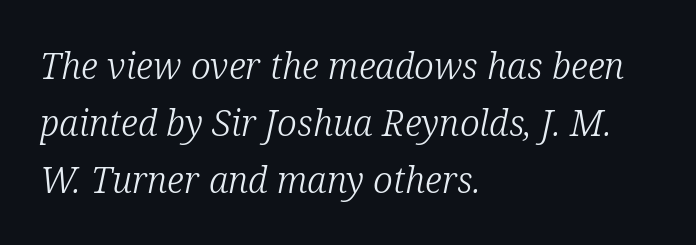
The image shows 36 px light serif type, italic (leaning right); set left-aligned, normal line spacing (1.59x), normal letter spacing, not underlined; low stroke contrast and a medium x-height.
